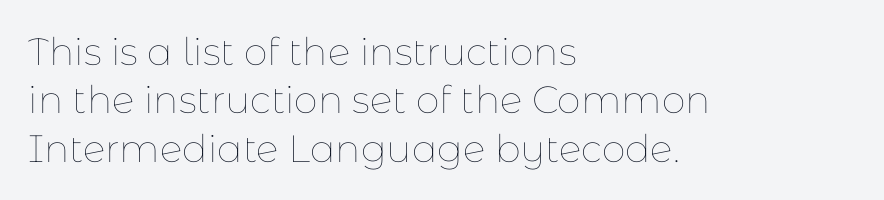
Q: Is the text bold? A: No.
Q: Is the text italic (slanted)? A: No, it is upright.
Q: Is the text underlined? A: No.
Q: How is the paragraph aligned? A: Left-aligned.
Q: Is the spacing between letters normal or unusually wide? A: Normal.
Q: Is the spacing between lines tight, normal or loose? A: Normal.
Q: Width (condensed, normal, or wide)? A: Normal.
Q: Stroke contrast? A: Low.
Q: x-height? A: Medium.
Q: Monospaced? A: No.
